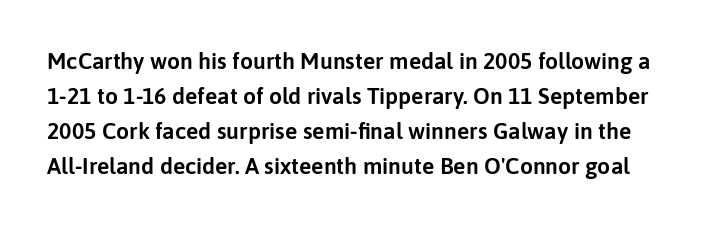
Q: Is the text italic (slanted)? A: No, it is upright.
Q: Is the text underlined? A: No.
Q: Is the spacing between letters normal or unusually wide? A: Normal.
Q: Is the spacing between lines tight, normal or loose? A: Normal.
